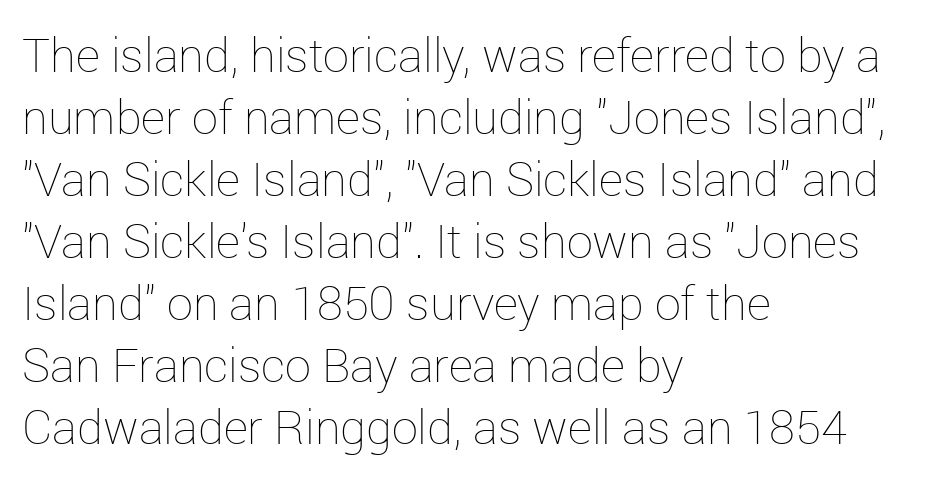
{"italic": "no", "bold": "no", "weight": "thin", "width": "normal", "stroke_contrast": "low", "x_height": "medium", "monospaced": "no", "underline": "no", "align": "left", "line_spacing": "normal", "line_spacing_ratio": 1.32, "letter_spacing": "normal", "letter_spacing_em": 0.0, "glyph_px": 47}
